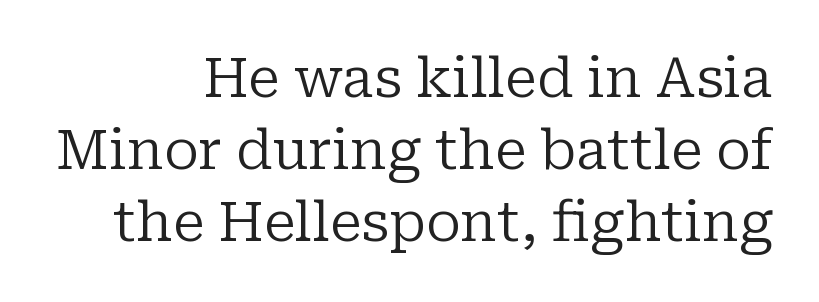
Here the designer chose a conventional face with non-uniform glyph widths. Any mark beneath the type? The region is blank. The gaps between neighbouring characters are ordinary and unremarkable. The letters carry serifs — small finishing strokes at the ends of their stems. Stems and bowls with no extra thickness — not bold. Style check: upright.
